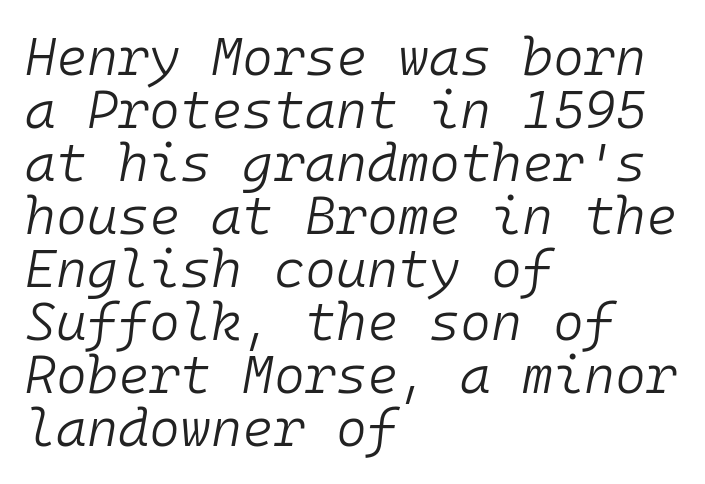
Q: Is the text bold? A: No.
Q: Is the text italic (slanted)? A: Yes, it leans right by about 10 degrees.
Q: Is the text underlined? A: No.
Q: How is the paragraph aligned? A: Left-aligned.
Q: Is the spacing between letters normal or unusually wide? A: Normal.
Q: Is the spacing between lines tight, normal or loose? A: Tight.
Q: Width (condensed, normal, or wide)? A: Normal.
Q: Stroke contrast? A: Low.
Q: x-height? A: Medium.
Q: Monospaced? A: Yes.
